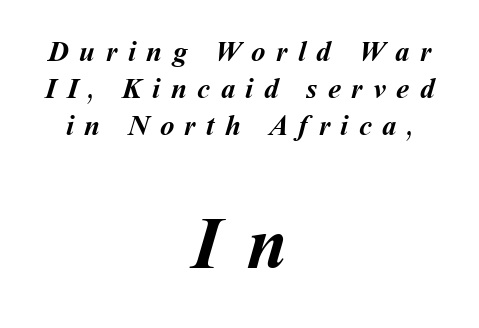
{"bold": "yes", "weight": "semibold", "width": "normal", "stroke_contrast": "medium", "x_height": "medium", "monospaced": "no", "underline": "no", "align": "center", "line_spacing": "normal", "line_spacing_ratio": 1.28, "letter_spacing": "wide", "letter_spacing_em": 0.36, "larger_block": "second", "size_ratio": 2.52, "glyph_px": 73}
